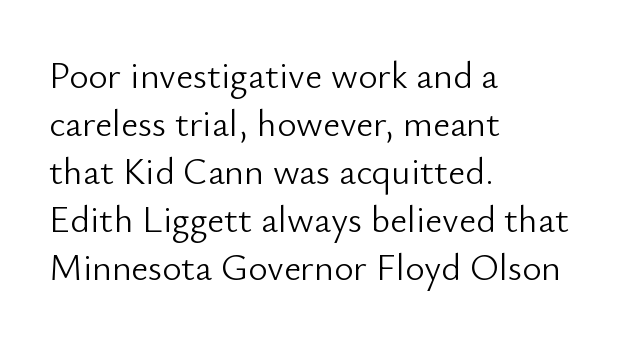
{"serif": "no", "italic": "no", "bold": "no", "weight": "light", "width": "normal", "stroke_contrast": "low", "x_height": "small", "monospaced": "no", "underline": "no", "align": "left", "line_spacing": "normal", "line_spacing_ratio": 1.3, "letter_spacing": "normal", "letter_spacing_em": 0.0, "glyph_px": 37}
